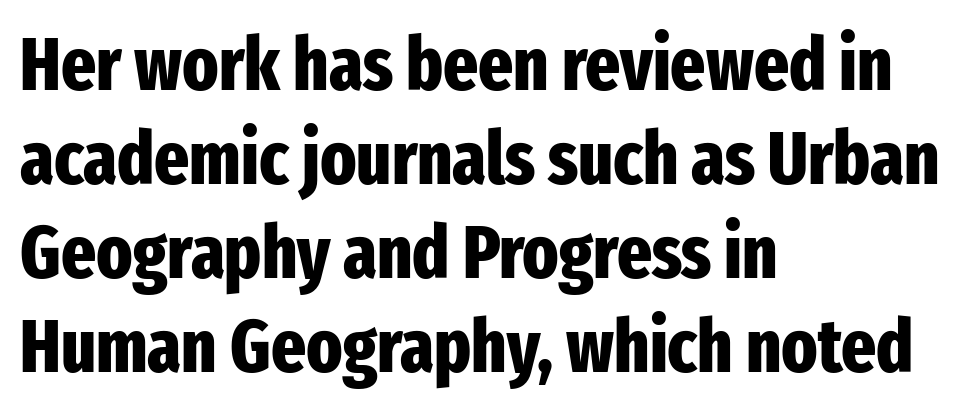
Note: no serifs on the glyphs. Descenders hang freely into open space. A full-strength bold gives these letters their thick strokes. Is the block centered? No — it sits flush against the left margin. The letters sit at their default tracking, neither squeezed nor spread.
